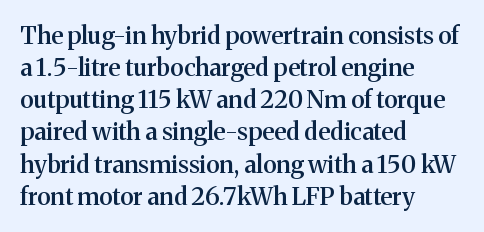
The image shows 24 px text type, upright; set left-aligned, normal line spacing (1.34x), normal letter spacing, not underlined.
